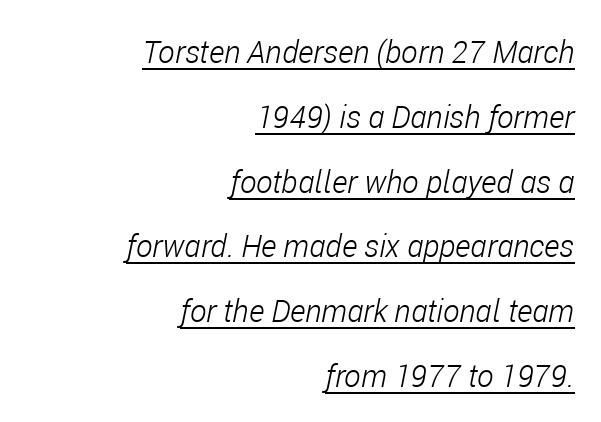
The image shows 31 px light, condensed type, italic (leaning right); set right-aligned, loose line spacing (2.09x), normal letter spacing, underlined; low stroke contrast and a medium x-height.
